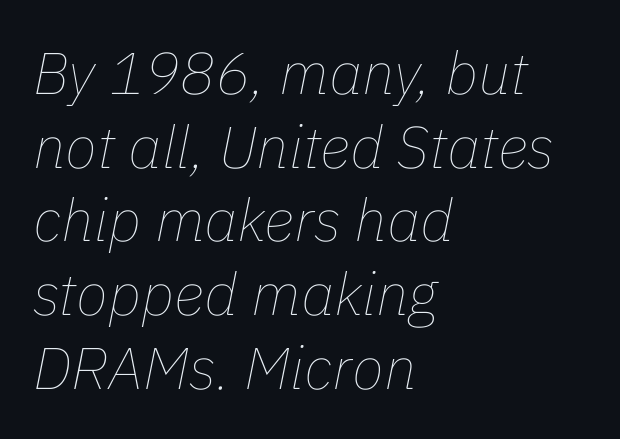
{"italic": "yes", "lean": "right", "slant_degrees": 11, "bold": "no", "weight": "thin", "width": "normal", "stroke_contrast": "low", "x_height": "medium", "monospaced": "no", "underline": "no", "align": "left", "line_spacing": "normal", "line_spacing_ratio": 1.25, "letter_spacing": "normal", "letter_spacing_em": 0.0, "glyph_px": 59}
